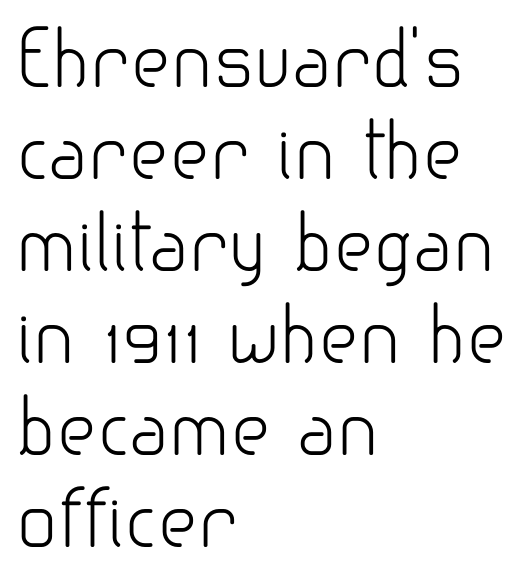
The rag falls on the right side of this text block. The glyphs are unaccompanied by any horizontal stroke below them. This rendering employs a face without finishing strokes, i.e., a sans-serif. No extra tracking has been applied to these lines. The letters stand straight up with perfectly vertical stems. The cut favours lightness, reaching ordinary text weight at its darkest.
